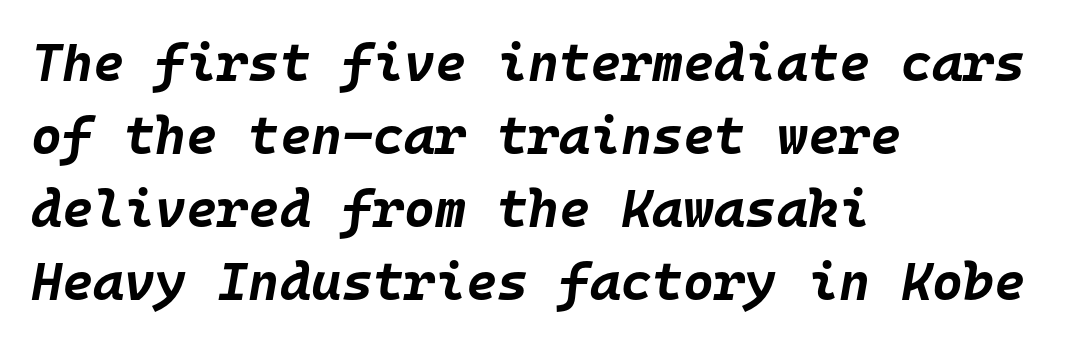
{"italic": "yes", "lean": "right", "slant_degrees": 10, "bold": "yes", "weight": "bold", "width": "normal", "stroke_contrast": "low", "x_height": "large", "monospaced": "yes", "underline": "no", "align": "left", "line_spacing": "normal", "line_spacing_ratio": 1.38, "letter_spacing": "normal", "letter_spacing_em": 0.0, "glyph_px": 53}
